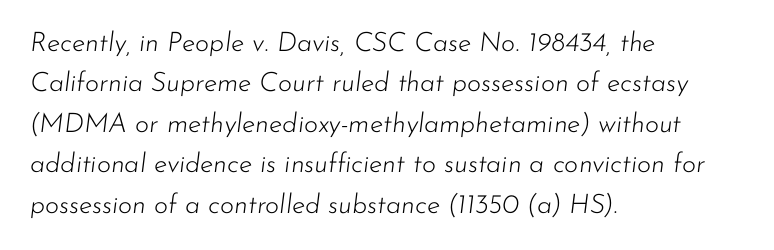
The rag falls on the right side of this text block. Compared with ordinary roman type, these characters are visibly tilted. This block has exactly the height ordinary leading produces. Short note: letters normally spaced. Underline: absent. The font is comparable to plain body text, perhaps lighter.
